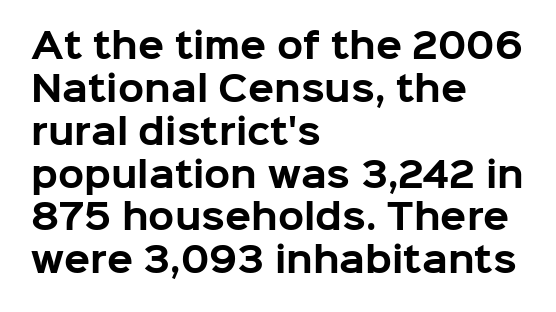
The image shows 34 px bold sans-serif type, upright; set left-aligned, normal line spacing (1.26x), normal letter spacing, not underlined; low stroke contrast and a medium x-height.
